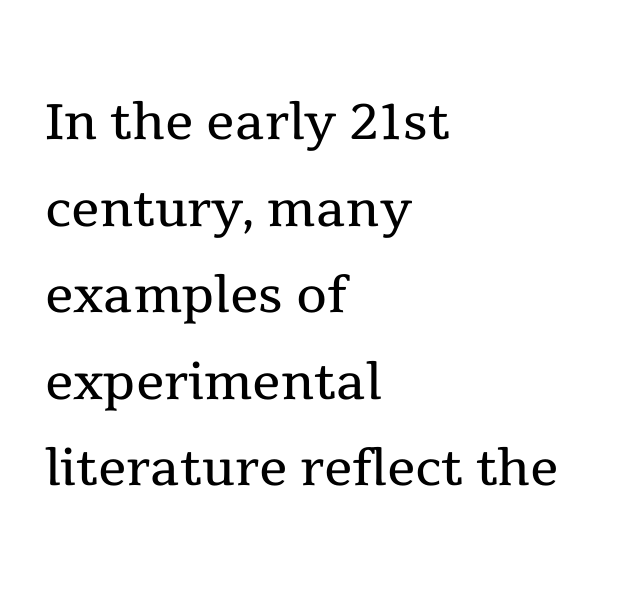
The image shows 71 px regular-weight serif type, upright; set left-aligned, line spacing 1.22x, normal letter spacing, not underlined; a medium x-height.
